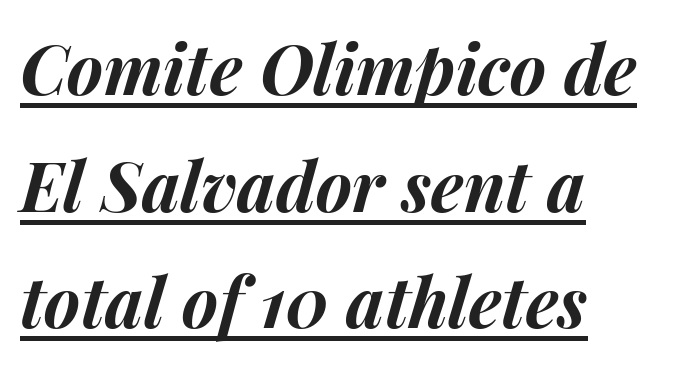
The image shows 69 px bold type, italic (leaning right); set left-aligned, normal line spacing (1.69x), normal letter spacing, underlined; medium stroke contrast and a medium x-height.
